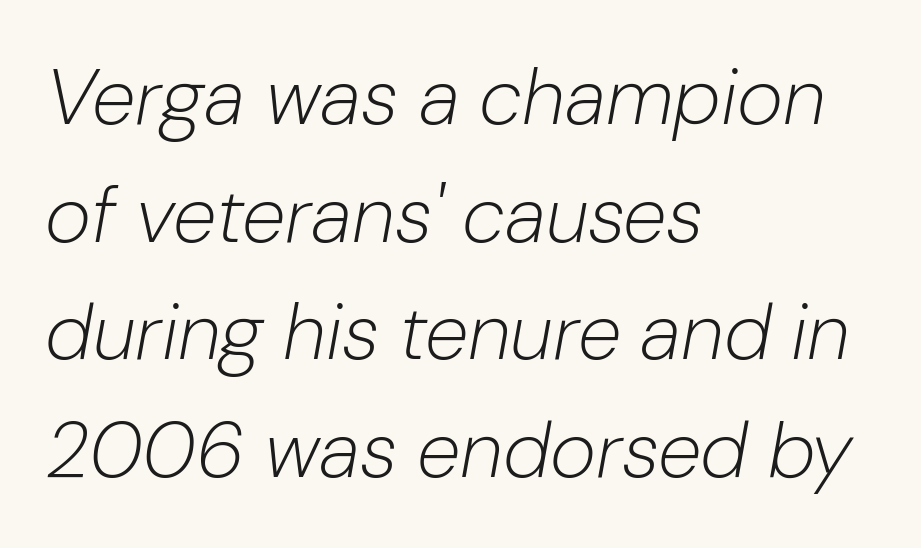
{"italic": "yes", "lean": "right", "slant_degrees": 10, "bold": "no", "weight": "light", "width": "normal", "stroke_contrast": "low", "x_height": "medium", "monospaced": "no", "underline": "no", "align": "left", "line_spacing": "normal", "line_spacing_ratio": 1.49, "letter_spacing": "normal", "letter_spacing_em": 0.0, "glyph_px": 79}
